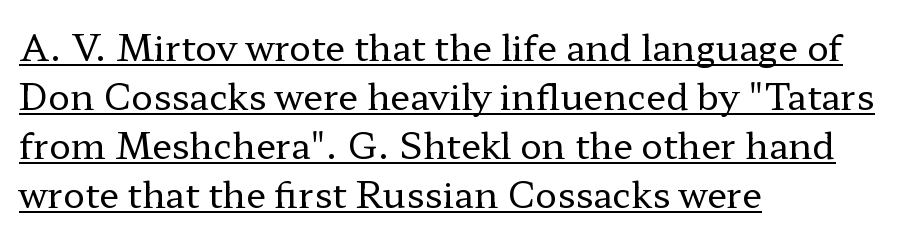
{"serif": "yes", "italic": "no", "bold": "no", "weight": "regular", "width": "wide", "stroke_contrast": "low", "x_height": "medium", "monospaced": "no", "underline": "yes", "align": "left", "line_spacing": "normal", "line_spacing_ratio": 1.36, "letter_spacing": "normal", "letter_spacing_em": 0.0, "glyph_px": 36}
